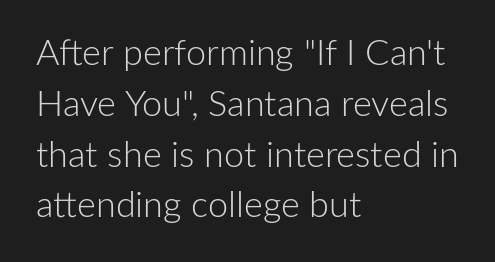
Descenders hang freely into open space. Horizontal alignment here is leftward, the default for most running prose. Ink coverage per letter is moderate at most. The letters stand upright; this is a roman face. Is there much room between lines? A standard amount, neither cramped nor airy. Characters follow at the spacing the type designer built in.
